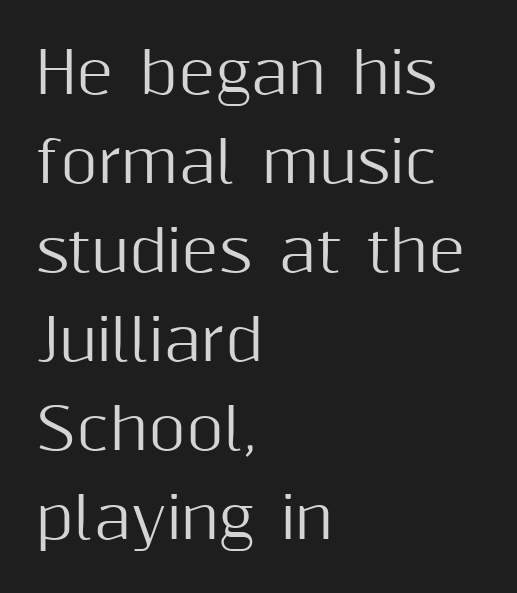
A typesetter would call this proportional, since set widths differ per character. The specimen omits any rule beneath the text block's lines. A roman cut, with each character standing at attention. Does the leading feel generous? No, just average.
